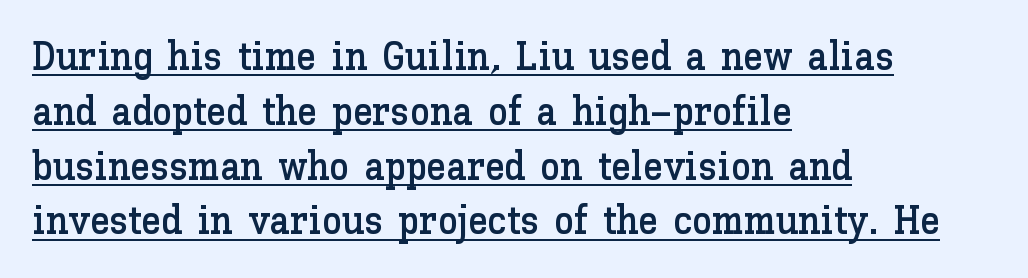
{"italic": "no", "width": "normal", "stroke_contrast": "low", "x_height": "medium", "monospaced": "no", "underline": "yes", "align": "left", "line_spacing": "normal", "line_spacing_ratio": 1.37, "letter_spacing": "normal", "letter_spacing_em": 0.0, "glyph_px": 40}
